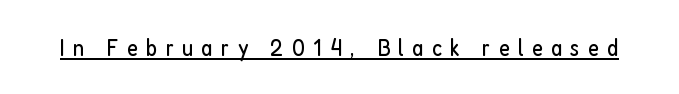
{"italic": "no", "bold": "no", "underline": "yes", "letter_spacing": "wide", "letter_spacing_em": 0.34, "glyph_px": 24}
